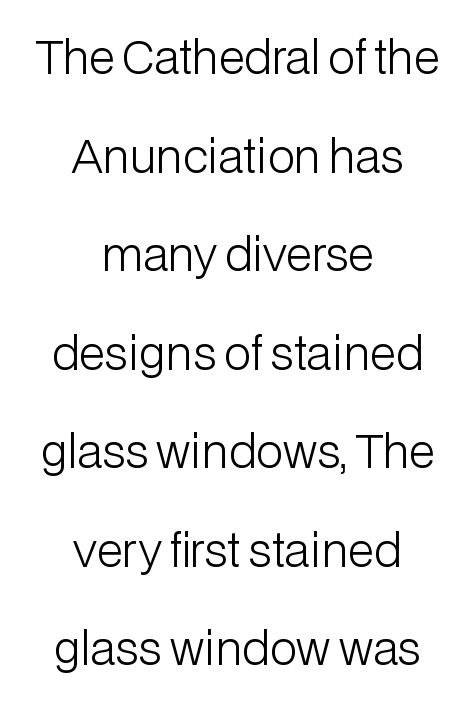
{"serif": "no", "italic": "no", "bold": "no", "weight": "light", "width": "normal", "stroke_contrast": "low", "x_height": "medium", "monospaced": "no", "underline": "no", "align": "center", "line_spacing": "loose", "line_spacing_ratio": 2.19, "letter_spacing": "normal", "letter_spacing_em": 0.0, "glyph_px": 45}
